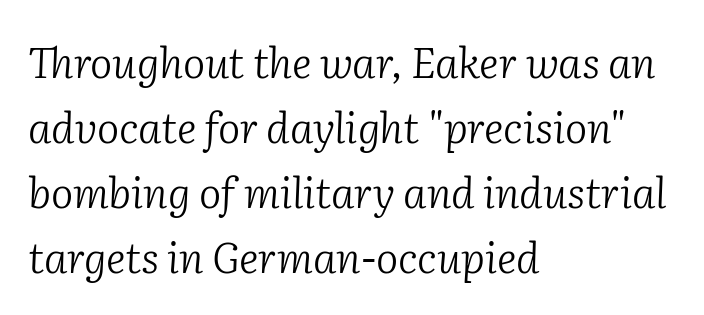
The tracking reads as untouched default to a designer's eye. The glyphs look as if they've been sheared to an angle. The letters advance in unequal steps, a hallmark of proportional type. Compared with a centered layout, this one pins lines to the left instead. These lines are composed in type with serifs.
